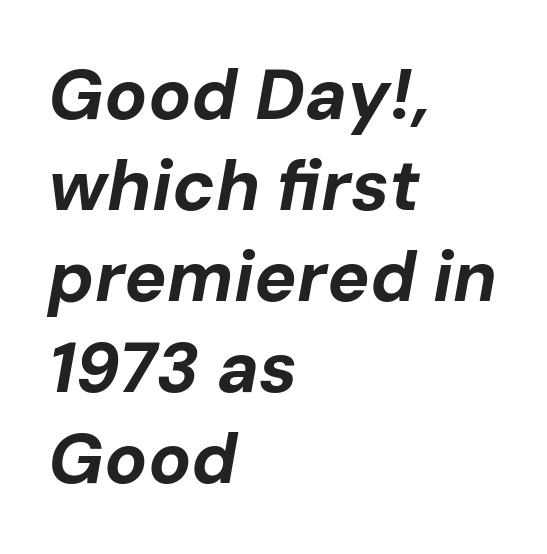
The image shows 71 px bold type, italic (leaning right); set left-aligned, normal line spacing (1.28x), normal letter spacing, not underlined; low stroke contrast and a medium x-height.
